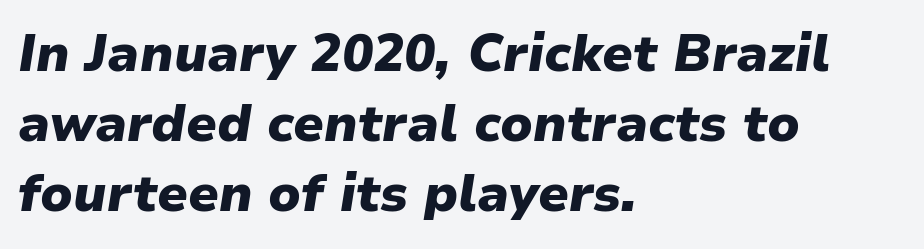
{"italic": "yes", "lean": "right", "slant_degrees": 9, "bold": "yes", "weight": "heavy", "width": "normal", "stroke_contrast": "low", "x_height": "medium", "monospaced": "no", "underline": "no", "align": "left", "line_spacing": "normal", "line_spacing_ratio": 1.35, "letter_spacing": "normal", "letter_spacing_em": 0.0, "glyph_px": 52}
